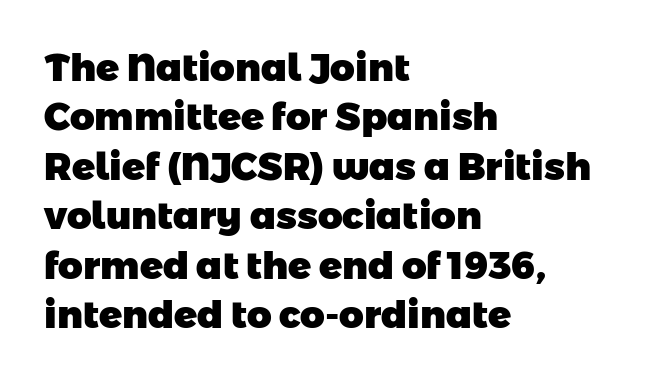
Q: Is the text bold? A: Yes.
Q: Is the typeface a serif or a sans-serif typeface? A: Sans-serif.
Q: Is the text underlined? A: No.
Q: How is the paragraph aligned? A: Left-aligned.
Q: Is the spacing between letters normal or unusually wide? A: Normal.
Q: Is the spacing between lines tight, normal or loose? A: Normal.
Q: Width (condensed, normal, or wide)? A: Normal.
Q: Stroke contrast? A: Low.
Q: x-height? A: Medium.
Q: Monospaced? A: No.
